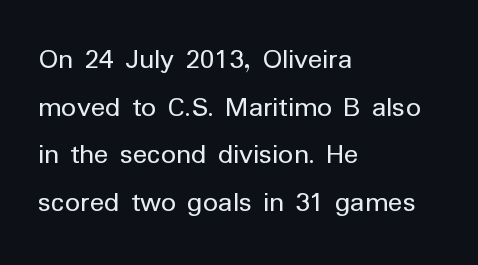
Q: Is the text bold? A: No.
Q: Is the text italic (slanted)? A: No, it is upright.
Q: Is the typeface a serif or a sans-serif typeface? A: Sans-serif.
Q: Is the text underlined? A: No.
Q: How is the paragraph aligned? A: Left-aligned.
Q: Is the spacing between letters normal or unusually wide? A: Normal.
Q: Is the spacing between lines tight, normal or loose? A: Normal.
Q: Width (condensed, normal, or wide)? A: Normal.
Q: Stroke contrast? A: Low.
Q: x-height? A: Medium.
Q: Monospaced? A: No.
